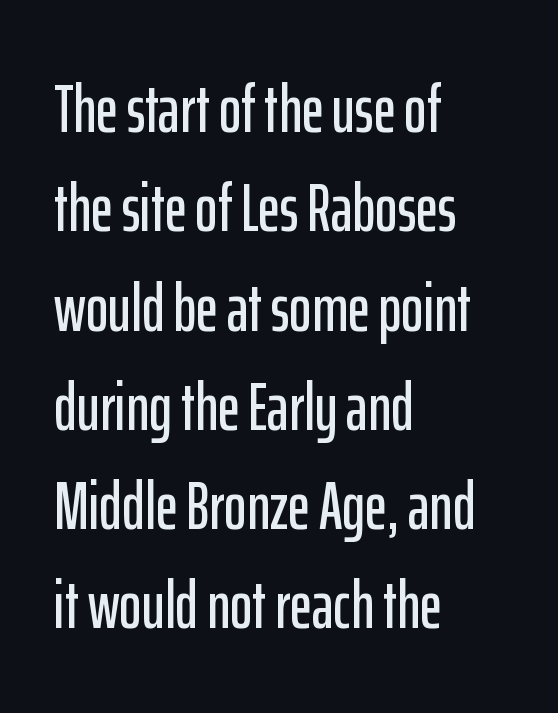
The image shows 68 px condensed sans-serif type, upright; set left-aligned, normal line spacing (1.46x), normal letter spacing, not underlined; low stroke contrast and a medium x-height.
